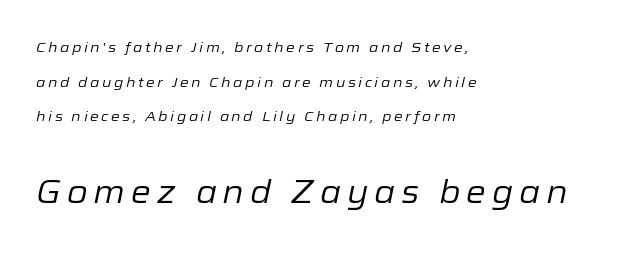
The image shows 32 px regular-weight type, italic (leaning right); set left-aligned, loose line spacing (2.48x), not underlined; the second (bottom) block is 2.29x larger; low stroke contrast and a medium x-height.
